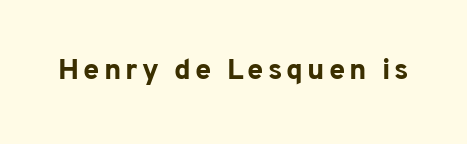
A typesetter would label this face a sans. Character widths vary here, with narrow letters taking less room than wide ones. The face used here has the dense, thick strokes of a bold. No italicization has been applied; the sample stays upright. Letters rest on an invisible, unmarked baseline.
